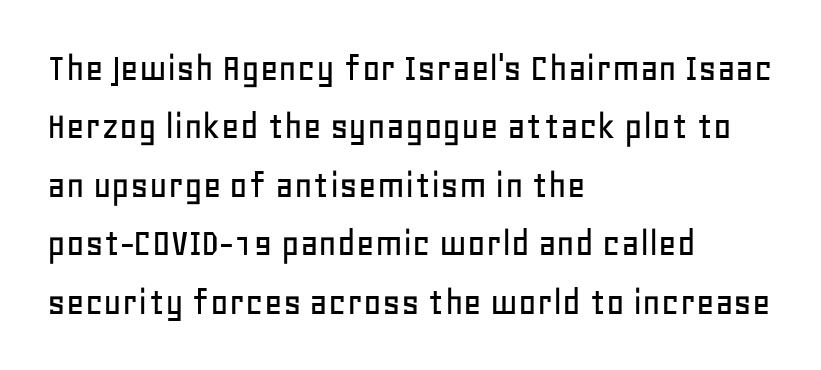
Q: Is the text italic (slanted)? A: No, it is upright.
Q: Is the typeface a serif or a sans-serif typeface? A: Sans-serif.
Q: Is the text underlined? A: No.
Q: How is the paragraph aligned? A: Left-aligned.
Q: Is the spacing between letters normal or unusually wide? A: Normal.
Q: Is the spacing between lines tight, normal or loose? A: Normal.
Q: Width (condensed, normal, or wide)? A: Normal.
Q: Stroke contrast? A: Low.
Q: x-height? A: Large.
Q: Monospaced? A: No.
